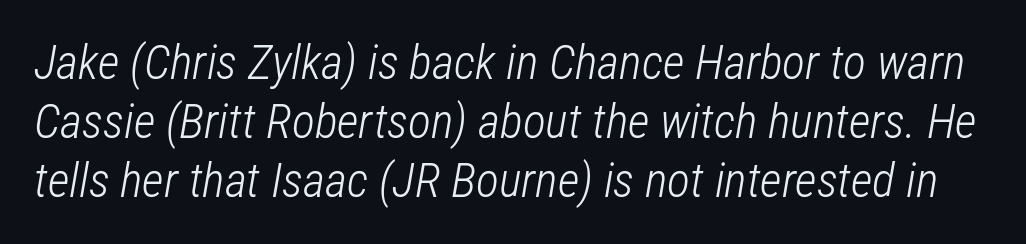
Q: Is the text bold? A: No.
Q: Is the text italic (slanted)? A: Yes, it leans right by about 12 degrees.
Q: Is the text underlined? A: No.
Q: Is the spacing between letters normal or unusually wide? A: Normal.
Q: Width (condensed, normal, or wide)? A: Condensed.
Q: Stroke contrast? A: Low.
Q: x-height? A: Medium.
Q: Monospaced? A: No.
